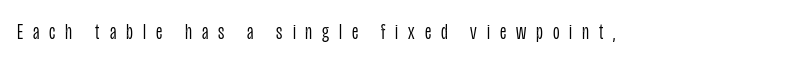
{"italic": "no", "bold": "no", "underline": "no", "letter_spacing": "wide", "letter_spacing_em": 0.43, "glyph_px": 23}
